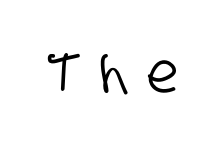
{"serif": "no", "width": "condensed", "stroke_contrast": "low", "x_height": "large", "monospaced": "no", "underline": "no", "letter_spacing": "wide", "letter_spacing_em": 0.34, "glyph_px": 55}
